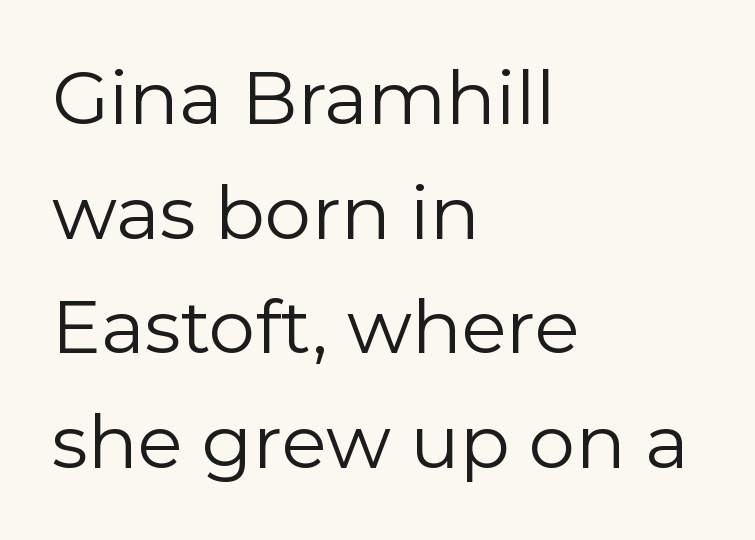
The image shows 74 px regular-weight sans-serif type, upright; set left-aligned, normal line spacing (1.55x), normal letter spacing, not underlined; low stroke contrast and a medium x-height.
